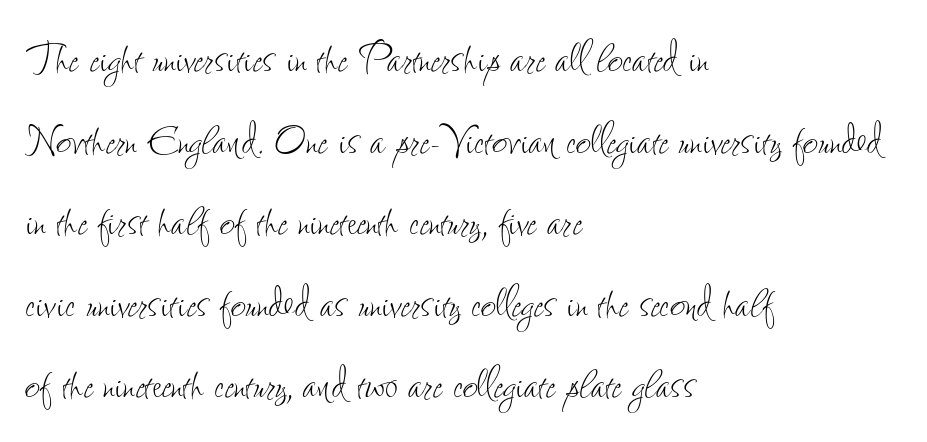
Notice how descenders clear the ascenders below comfortably — that's standard leading. The type is set solid horizontally, with unmodified tracking. Notice how the passage keeps a crisp vertical edge on the left only.
